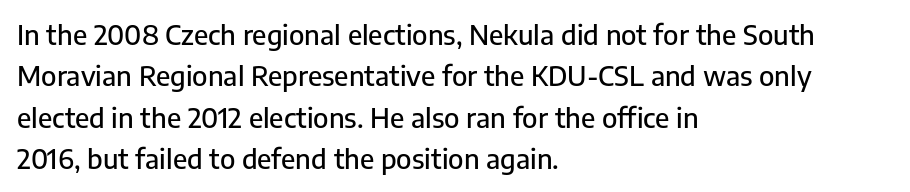
Successive baselines arrive at the customary interval. Short and long lines alike share a common starting point at left. Italic: no, the glyphs are upright roman. Short note: letters normally spaced. Quick note: underline off.
